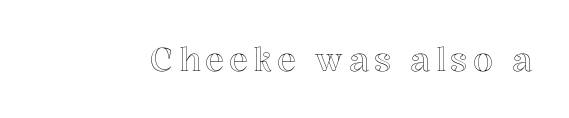
The image shows 32 px text type, upright; set not underlined; a medium x-height.
